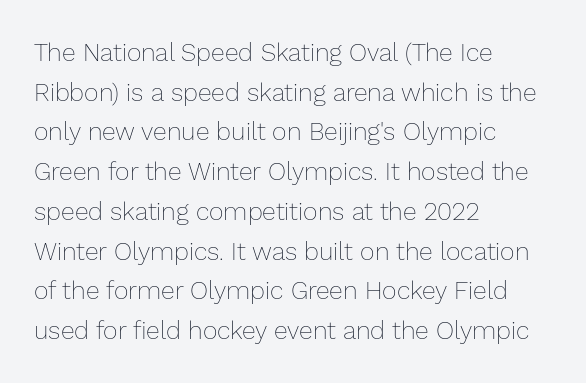
No italicization has been applied; the sample stays upright. Which margin do the lines hug? The left one — the right edge is uneven. Interline gaps are of average width in this sample. Descender tails drop into unmarked territory.
